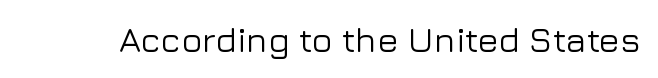
Q: Is the text italic (slanted)? A: No, it is upright.
Q: Is the typeface a serif or a sans-serif typeface? A: Sans-serif.
Q: Is the text underlined? A: No.
Q: Is the spacing between letters normal or unusually wide? A: Normal.
Q: Width (condensed, normal, or wide)? A: Normal.
Q: Stroke contrast? A: Low.
Q: x-height? A: Medium.
Q: Monospaced? A: No.
